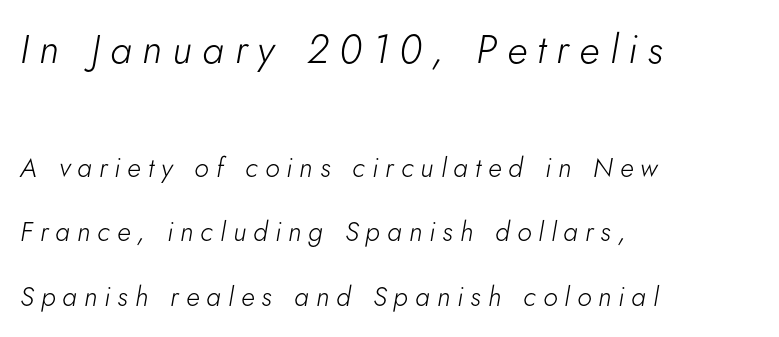
{"italic": "yes", "lean": "right", "slant_degrees": 5, "bold": "no", "weight": "light", "width": "normal", "stroke_contrast": "low", "x_height": "small", "monospaced": "no", "underline": "no", "align": "left", "line_spacing": "loose", "line_spacing_ratio": 2.39, "letter_spacing": "wide", "letter_spacing_em": 0.26, "larger_block": "first", "size_ratio": 1.48, "glyph_px": 40}
